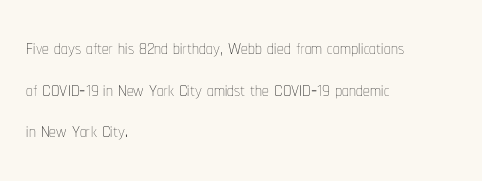
The image shows 27 px text type, upright; set left-aligned, normal line spacing (1.54x), normal letter spacing, not underlined.
